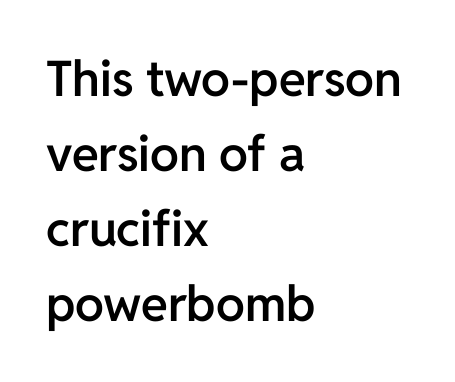
Check under the words: just untouched page. These lines are composed in type without serifs. Leading matches the norm, producing a regular column. The face used here is rendered with its standard letterfit. Each glyph is drawn with semibold strokes, heavier than normal yet not fully bold. Characters remain perfectly vertical along every line.
